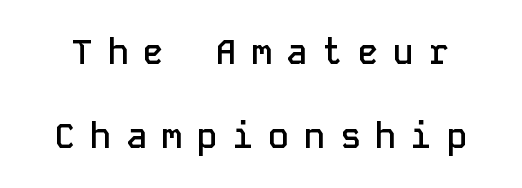
{"serif": "no", "italic": "no", "bold": "semi", "weight": "semibold", "width": "normal", "stroke_contrast": "low", "x_height": "medium", "monospaced": "yes", "underline": "no", "line_spacing": "loose", "line_spacing_ratio": 2.4, "letter_spacing": "wide", "letter_spacing_em": 0.42, "glyph_px": 35}
